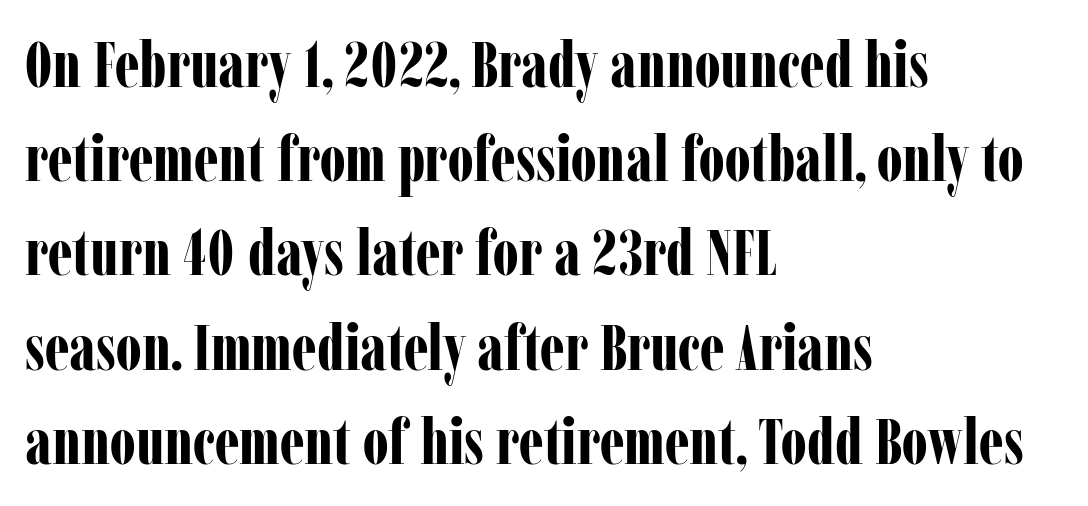
In terms of letterform style, serifs are clearly present. Typographic density is high because the face is bold. A classic flush-left, rag-right setting is used for this passage. Honestly, the row spacing looks completely unremarkable. Looks like regular typesetting: each glyph gets only the width it needs.
